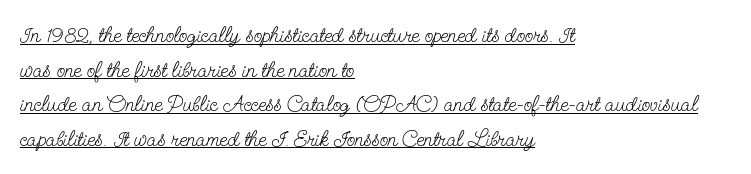
Q: Is the text bold? A: No.
Q: Is the text italic (slanted)? A: Yes.
Q: Is the text underlined? A: Yes.
Q: How is the paragraph aligned? A: Left-aligned.
Q: Is the spacing between letters normal or unusually wide? A: Normal.
Q: Is the spacing between lines tight, normal or loose? A: Normal.
